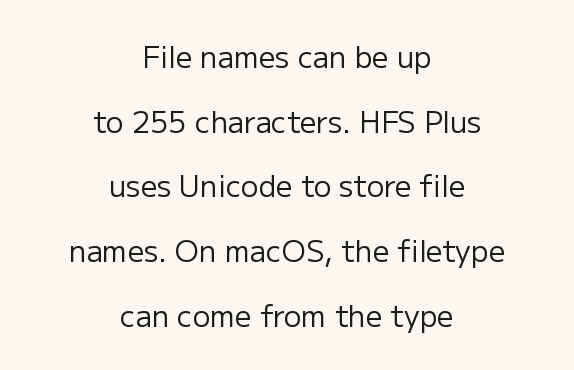
The image shows 29 px regular-weight sans-serif type, upright; set centered, loose line spacing (2.23x), normal letter spacing, not underlined; low stroke contrast and a medium x-height.
